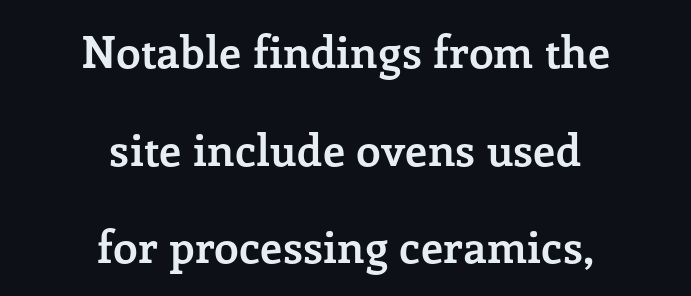
Q: Is the text bold? A: Yes.
Q: Is the text italic (slanted)? A: No, it is upright.
Q: Is the typeface a serif or a sans-serif typeface? A: Serif.
Q: Is the text underlined? A: No.
Q: How is the paragraph aligned? A: Centered.
Q: Is the spacing between letters normal or unusually wide? A: Normal.
Q: Is the spacing between lines tight, normal or loose? A: Loose.
Q: Width (condensed, normal, or wide)? A: Normal.
Q: Stroke contrast? A: Low.
Q: x-height? A: Medium.
Q: Monospaced? A: No.
